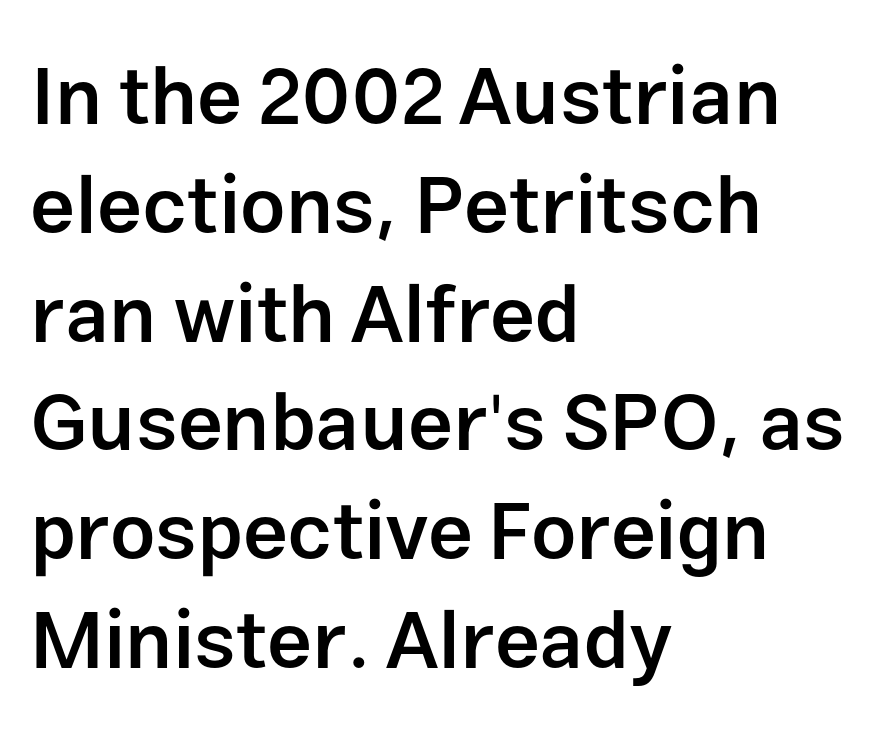
The characters look somewhat weighty, a semibold short of true bold. Honestly, there is no underline to notice here at all. In terms of posture, this sample is upright. Does the type have serifs? No, each stem ends abruptly. Casual observation: everything's shoved over to the left.
